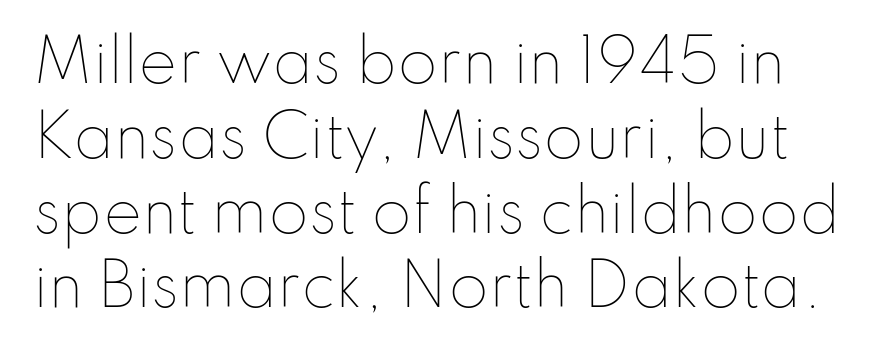
The image shows 58 px thin type, upright; set normal line spacing (1.29x), normal letter spacing, not underlined; low stroke contrast and a small x-height.
